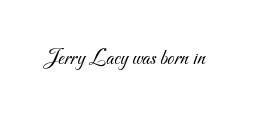
Q: Is the text bold? A: No.
Q: Is the text underlined? A: No.
Q: Is the spacing between letters normal or unusually wide? A: Normal.
